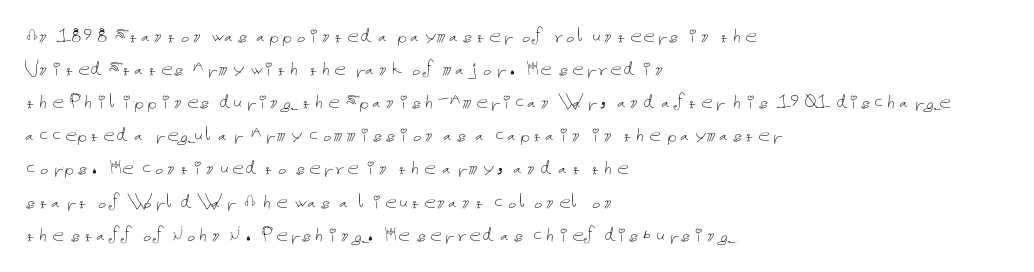
{"italic": "no", "bold": "no", "underline": "no", "align": "left", "line_spacing": "normal", "line_spacing_ratio": 1.44, "letter_spacing": "normal", "letter_spacing_em": 0.0, "glyph_px": 23}
